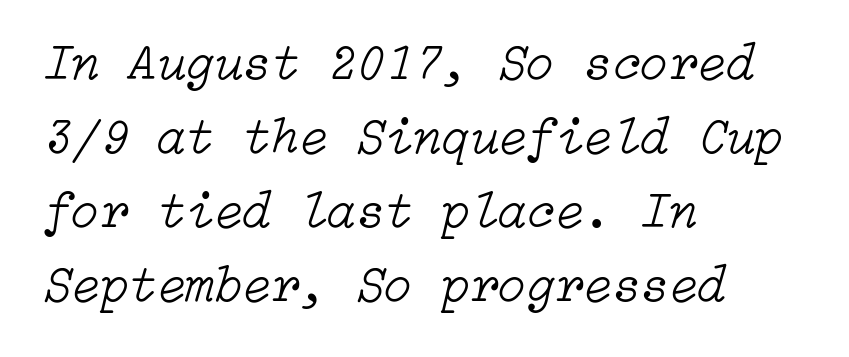
Rule under the text: the space is simply empty. Visually the block forms a straight wall on the left and a jagged coastline on the right. In terms of letterspacing, this is plain default setting. Line spacing here is normal. Yep, that's italic — everything's leaning.
